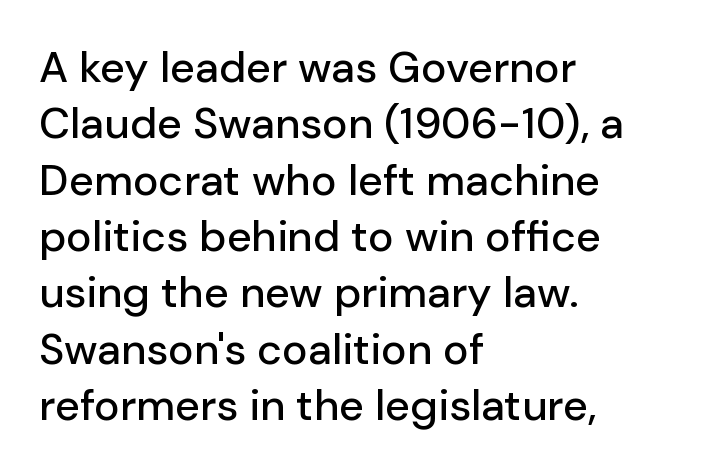
Q: Is the text italic (slanted)? A: No, it is upright.
Q: Is the typeface a serif or a sans-serif typeface? A: Sans-serif.
Q: Is the text underlined? A: No.
Q: How is the paragraph aligned? A: Left-aligned.
Q: Is the spacing between letters normal or unusually wide? A: Normal.
Q: Is the spacing between lines tight, normal or loose? A: Normal.
Q: Width (condensed, normal, or wide)? A: Normal.
Q: Stroke contrast? A: Low.
Q: x-height? A: Medium.
Q: Monospaced? A: No.
